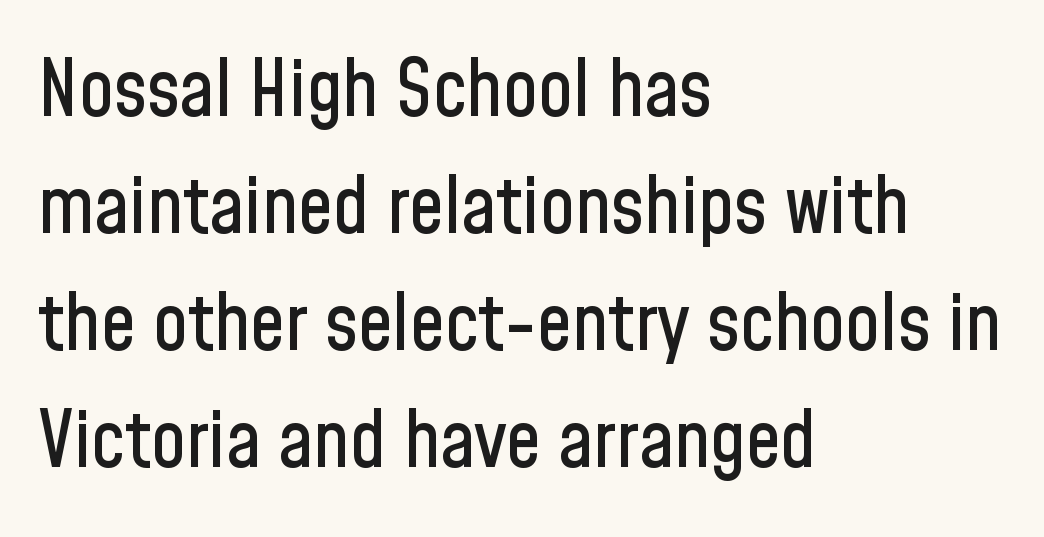
The image shows 78 px condensed sans-serif type, upright; set left-aligned, normal line spacing (1.5x), normal letter spacing, not underlined; low stroke contrast and a medium x-height.
